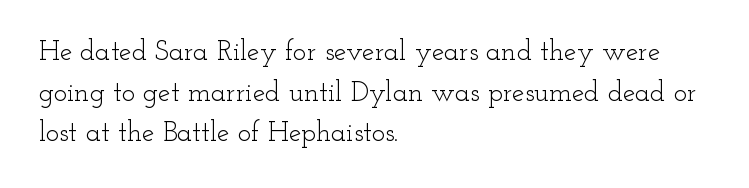
The image shows 28 px light, wide serif type, upright; set left-aligned, normal line spacing (1.45x), normal letter spacing, not underlined; low stroke contrast and a small x-height.
